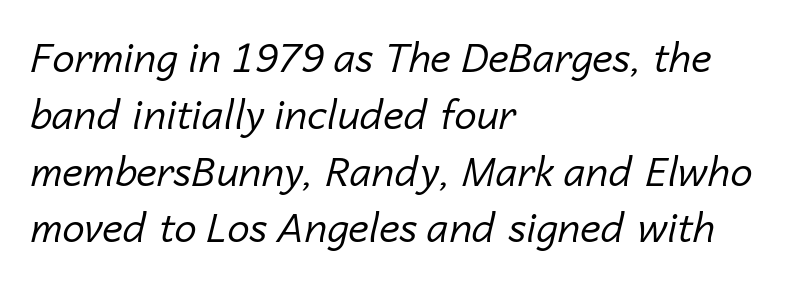
Normally led — the rows are evenly, conventionally spaced. Heaviness? Minimal to ordinary, like unemphasized prose. Line beginnings align vertically; line endings do not. Proportional: the letters do not fall into vertical columns. The zone under the glyphs is completely vacant.
